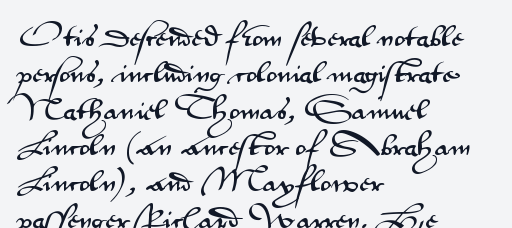
Honestly, the letter spacing is just normal — you wouldn't notice it. Short and long lines alike share a common starting point at left. Any mark beneath the type? The region is blank. Interline gaps are of average width in this sample.
